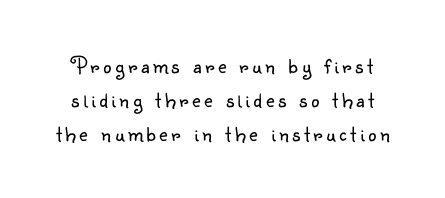
The image shows 23 px text type, upright; set normal line spacing (1.47x), not underlined.
